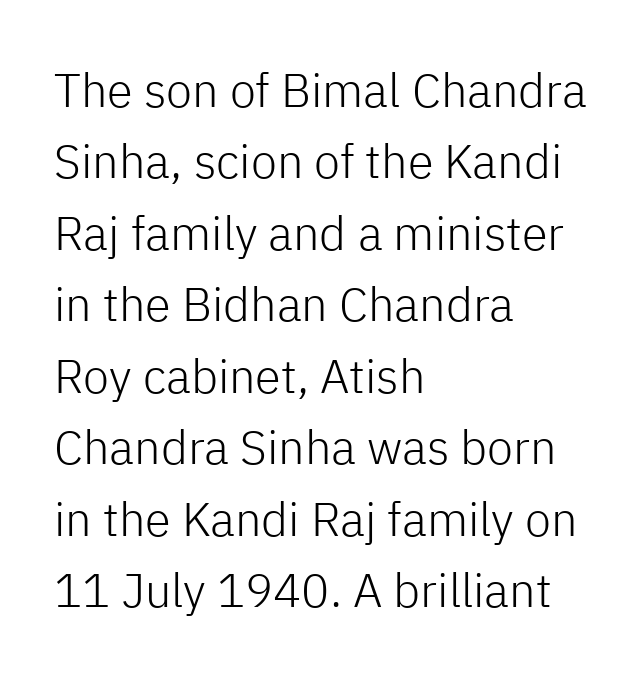
Q: Is the text bold? A: No.
Q: Is the text italic (slanted)? A: No, it is upright.
Q: Is the typeface a serif or a sans-serif typeface? A: Sans-serif.
Q: Is the text underlined? A: No.
Q: How is the paragraph aligned? A: Left-aligned.
Q: Is the spacing between letters normal or unusually wide? A: Normal.
Q: Is the spacing between lines tight, normal or loose? A: Normal.
Q: Width (condensed, normal, or wide)? A: Normal.
Q: Stroke contrast? A: Low.
Q: x-height? A: Medium.
Q: Monospaced? A: No.
